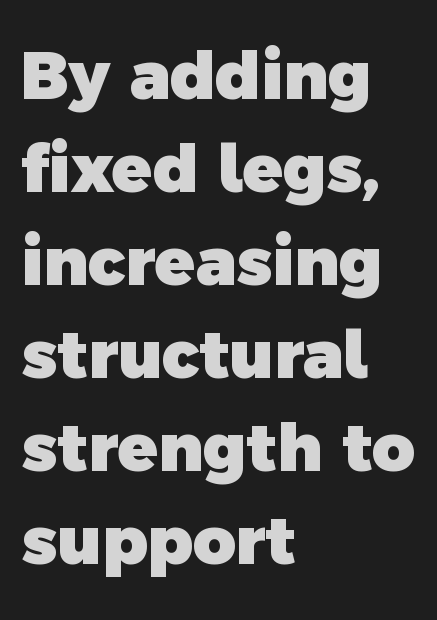
{"serif": "no", "bold": "yes", "weight": "heavy", "width": "normal", "x_height": "medium", "monospaced": "no", "underline": "no", "align": "left", "line_spacing": "normal", "line_spacing_ratio": 1.41, "letter_spacing": "normal", "letter_spacing_em": 0.0, "glyph_px": 66}
